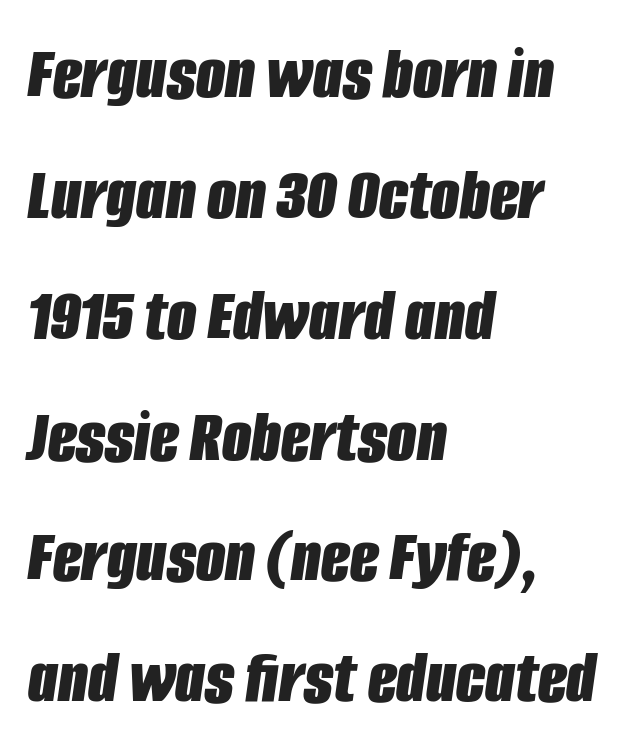
The rendering uses a moderate line-height, typical for paragraphs. Looks like regular typesetting: each glyph gets only the width it needs. These lines are set flush left with a ragged right edge. Words appear dense and cohesive because spacing is normal.
